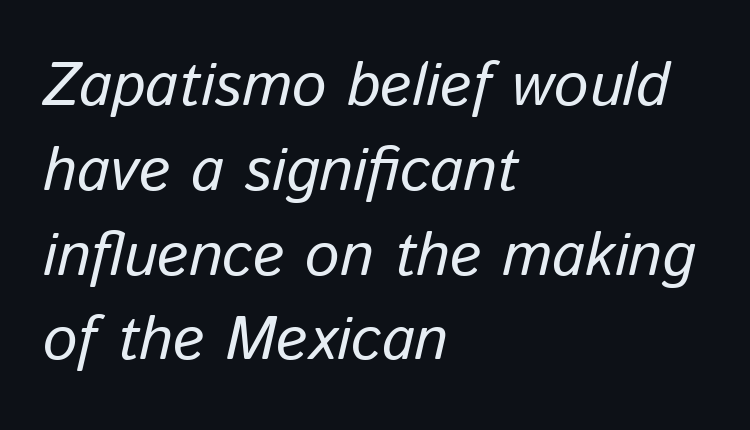
Q: Is the text bold? A: No.
Q: Is the text italic (slanted)? A: Yes, it leans right by about 13 degrees.
Q: Is the text underlined? A: No.
Q: How is the paragraph aligned? A: Left-aligned.
Q: Is the spacing between letters normal or unusually wide? A: Normal.
Q: Is the spacing between lines tight, normal or loose? A: Normal.
Q: Width (condensed, normal, or wide)? A: Normal.
Q: Stroke contrast? A: Low.
Q: x-height? A: Medium.
Q: Monospaced? A: No.
